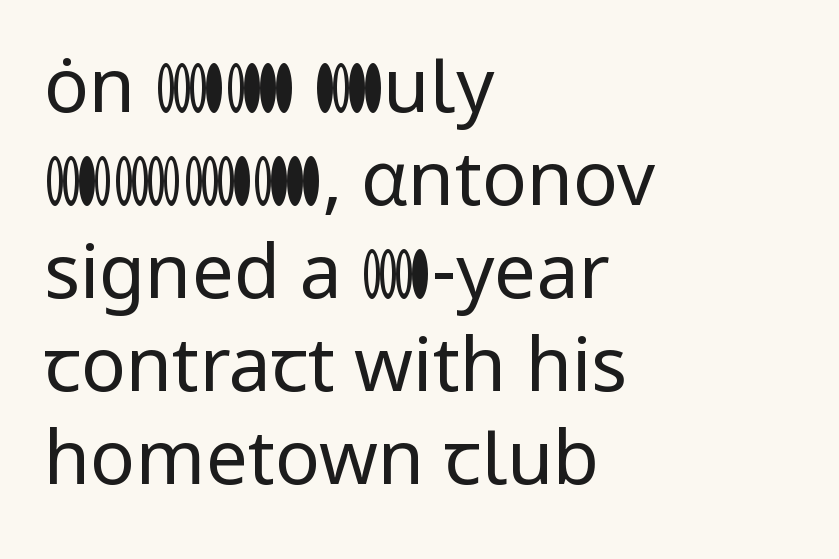
The image shows 75 px regular-weight sans-serif type, upright; set left-aligned, line spacing 1.24x, normal letter spacing, not underlined; low stroke contrast and a medium x-height.
